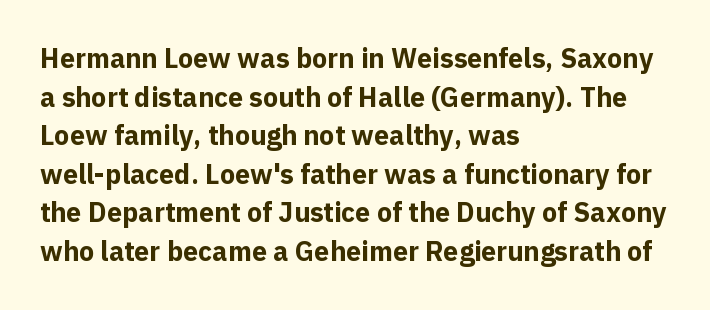
The image shows 27 px bold type, upright; set left-aligned, normal line spacing (1.43x), normal letter spacing, not underlined.
